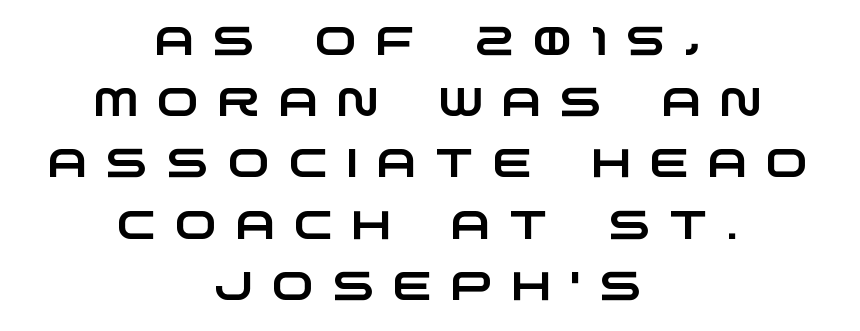
The image shows 40 px wide sans-serif type; set centered, normal line spacing (1.53x), unusually wide letter spacing (+0.47 em), not underlined; low stroke contrast and a large x-height.
